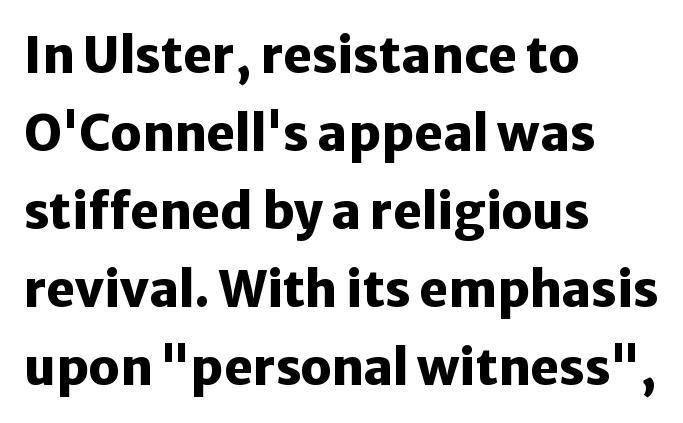
The image shows 49 px heavy sans-serif type, upright; set left-aligned, normal line spacing (1.59x), normal letter spacing, not underlined; low stroke contrast and a medium x-height.
